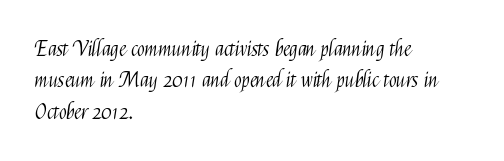
{"bold": "no", "underline": "no", "align": "left", "line_spacing": "normal", "line_spacing_ratio": 1.49, "letter_spacing": "normal", "letter_spacing_em": 0.0, "glyph_px": 21}
